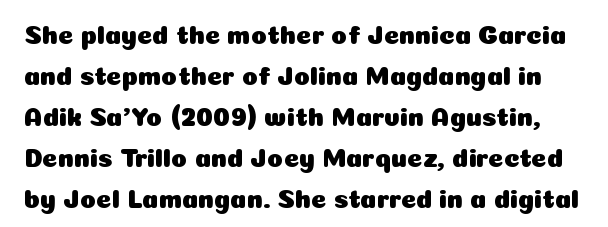
The image shows 26 px text type, upright; set normal line spacing (1.58x), normal letter spacing, not underlined.
